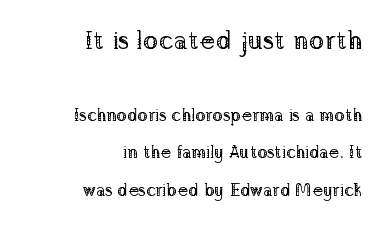
Q: Is the text bold? A: No.
Q: Is the text italic (slanted)? A: No, it is upright.
Q: Is the text underlined? A: No.
Q: How is the paragraph aligned? A: Right-aligned.
Q: Is the spacing between letters normal or unusually wide? A: Normal.
Q: Is the spacing between lines tight, normal or loose? A: Loose.
Q: Which block of text is set in a larger size, the first (top) or the second (bottom)? A: The first (top) one.
